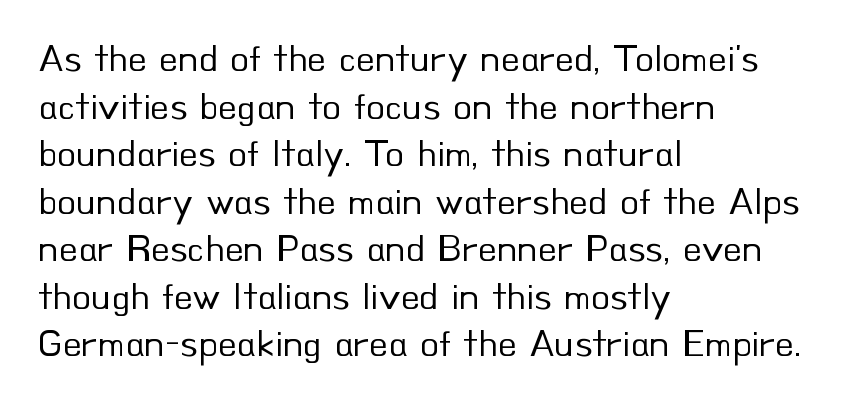
Q: Is the text bold? A: No.
Q: Is the text italic (slanted)? A: No, it is upright.
Q: Is the typeface a serif or a sans-serif typeface? A: Sans-serif.
Q: Is the text underlined? A: No.
Q: How is the paragraph aligned? A: Left-aligned.
Q: Is the spacing between letters normal or unusually wide? A: Normal.
Q: Width (condensed, normal, or wide)? A: Normal.
Q: Stroke contrast? A: Low.
Q: x-height? A: Small.
Q: Monospaced? A: No.
